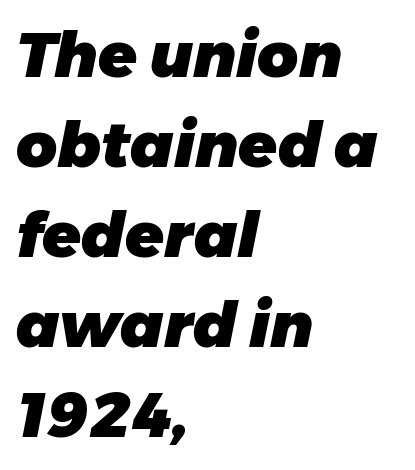
{"italic": "yes", "lean": "right", "slant_degrees": 11, "bold": "yes", "weight": "heavy", "width": "normal", "stroke_contrast": "low", "x_height": "medium", "monospaced": "no", "underline": "no", "align": "left", "line_spacing": "normal", "line_spacing_ratio": 1.43, "letter_spacing": "normal", "letter_spacing_em": 0.0, "glyph_px": 63}
